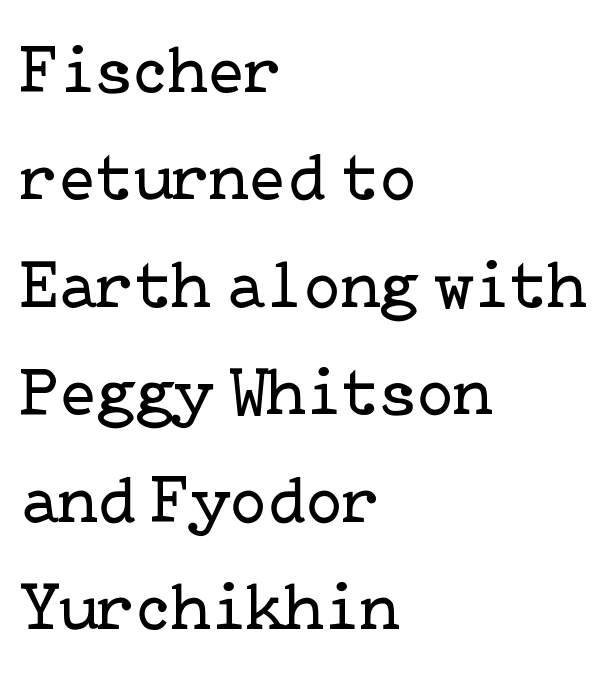
{"serif": "yes", "italic": "no", "bold": "no", "weight": "regular", "width": "normal", "stroke_contrast": "low", "x_height": "medium", "underline": "no", "align": "left", "line_spacing": "normal", "line_spacing_ratio": 1.58, "letter_spacing": "normal", "letter_spacing_em": 0.0, "glyph_px": 68}
